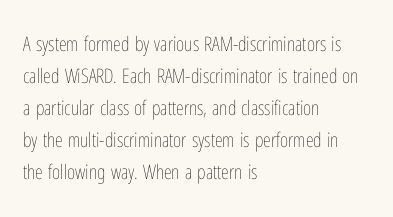
Q: Is the text bold? A: No.
Q: Is the text italic (slanted)? A: No, it is upright.
Q: Is the text underlined? A: No.
Q: How is the paragraph aligned? A: Left-aligned.
Q: Is the spacing between letters normal or unusually wide? A: Normal.
Q: Is the spacing between lines tight, normal or loose? A: Normal.
